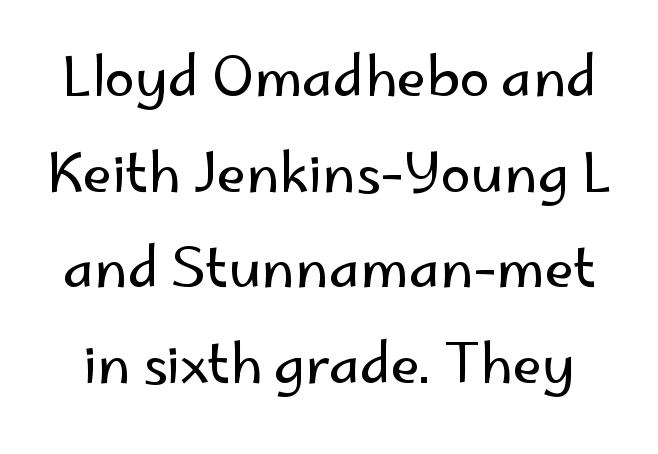
Grotesque or geometric, the face here clearly has no serifs. Counters stay open thanks to moderate or lighter strokes. How are the letters spaced? Ordinarily, with no added tracking. Is this a fixed-width face? No — the glyphs have proportional, varying widths.
